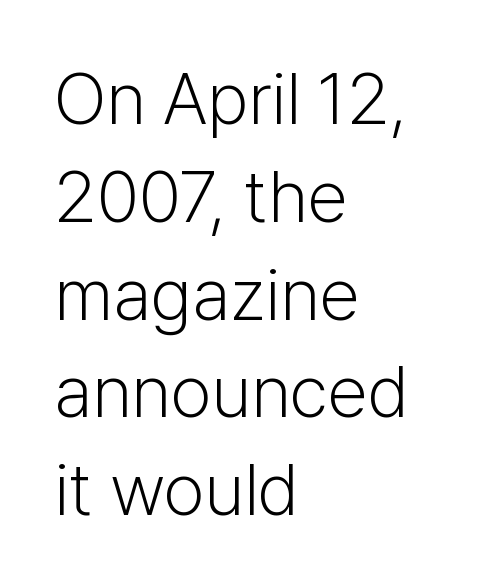
Q: Is the text bold? A: No.
Q: Is the text italic (slanted)? A: No, it is upright.
Q: Is the typeface a serif or a sans-serif typeface? A: Sans-serif.
Q: Is the text underlined? A: No.
Q: How is the paragraph aligned? A: Left-aligned.
Q: Is the spacing between letters normal or unusually wide? A: Normal.
Q: Is the spacing between lines tight, normal or loose? A: Normal.
Q: Width (condensed, normal, or wide)? A: Normal.
Q: Stroke contrast? A: Low.
Q: x-height? A: Medium.
Q: Monospaced? A: No.
